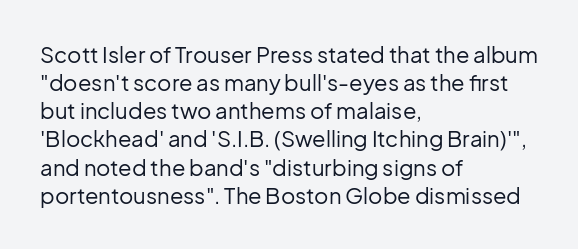
Normally led — the rows are evenly, conventionally spaced. Underlining? Definitely not there. The axis of the letterforms is exactly vertical. The passage is arranged the way most books set body copy — flush left. Default kerning and tracking; the words read as compact shapes.
